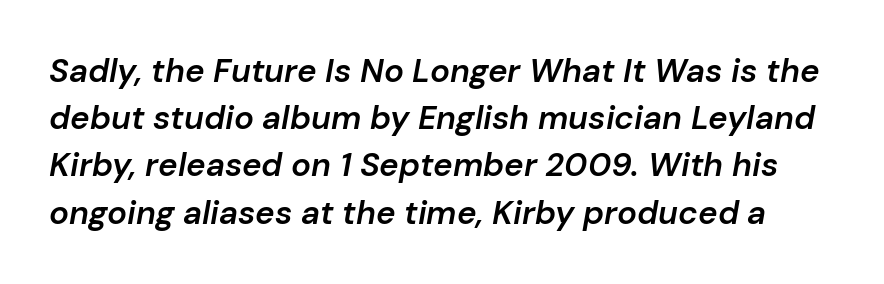
{"italic": "yes", "lean": "right", "slant_degrees": 10, "bold": "semi", "weight": "semibold", "width": "normal", "stroke_contrast": "low", "x_height": "medium", "monospaced": "no", "underline": "no", "line_spacing": "normal", "line_spacing_ratio": 1.43, "letter_spacing": "normal", "letter_spacing_em": 0.0, "glyph_px": 33}
